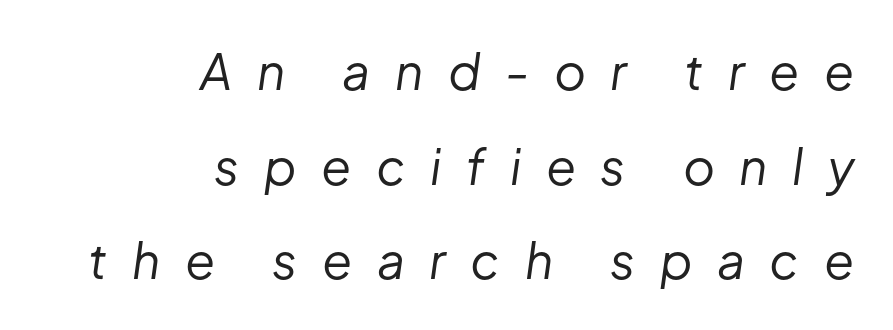
{"italic": "yes", "lean": "right", "slant_degrees": 8, "bold": "no", "weight": "regular", "width": "normal", "stroke_contrast": "low", "x_height": "medium", "monospaced": "no", "underline": "no", "align": "right", "line_spacing": "loose", "line_spacing_ratio": 1.93, "letter_spacing": "wide", "letter_spacing_em": 0.5, "glyph_px": 49}
